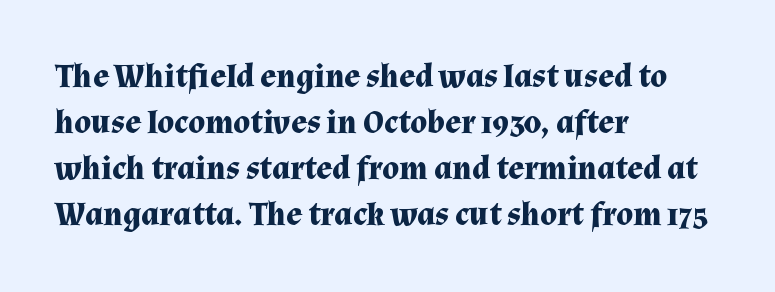
The image shows 33 px bold serif type, upright; set left-aligned, normal line spacing (1.39x), normal letter spacing, not underlined; medium stroke contrast and a medium x-height.
